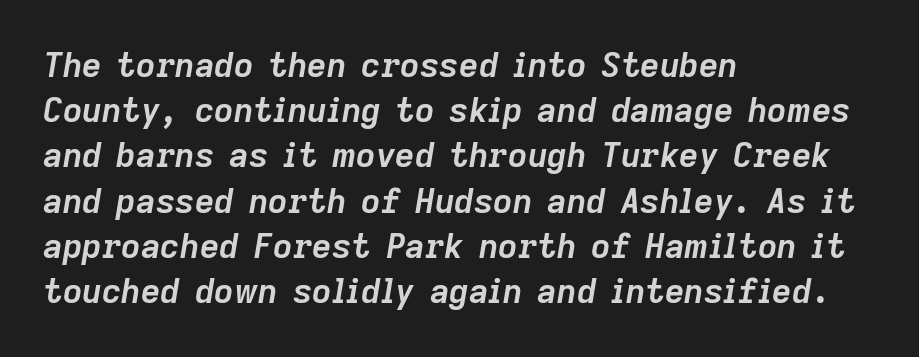
Q: Is the text bold? A: Yes.
Q: Is the text italic (slanted)? A: Yes, it leans right by about 9 degrees.
Q: Is the text underlined? A: No.
Q: How is the paragraph aligned? A: Left-aligned.
Q: Is the spacing between letters normal or unusually wide? A: Normal.
Q: Is the spacing between lines tight, normal or loose? A: Normal.
Q: Width (condensed, normal, or wide)? A: Normal.
Q: Stroke contrast? A: Low.
Q: x-height? A: Medium.
Q: Monospaced? A: No.
